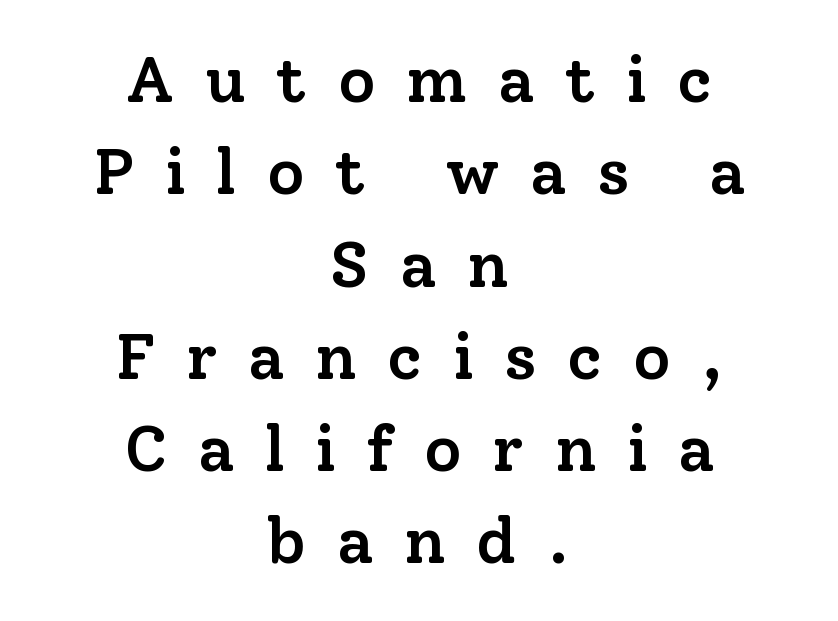
{"serif": "yes", "italic": "no", "bold": "semi", "weight": "semibold", "width": "normal", "stroke_contrast": "low", "x_height": "medium", "monospaced": "no", "underline": "no", "align": "center", "line_spacing": "normal", "line_spacing_ratio": 1.42, "letter_spacing": "wide", "letter_spacing_em": 0.47, "glyph_px": 65}
